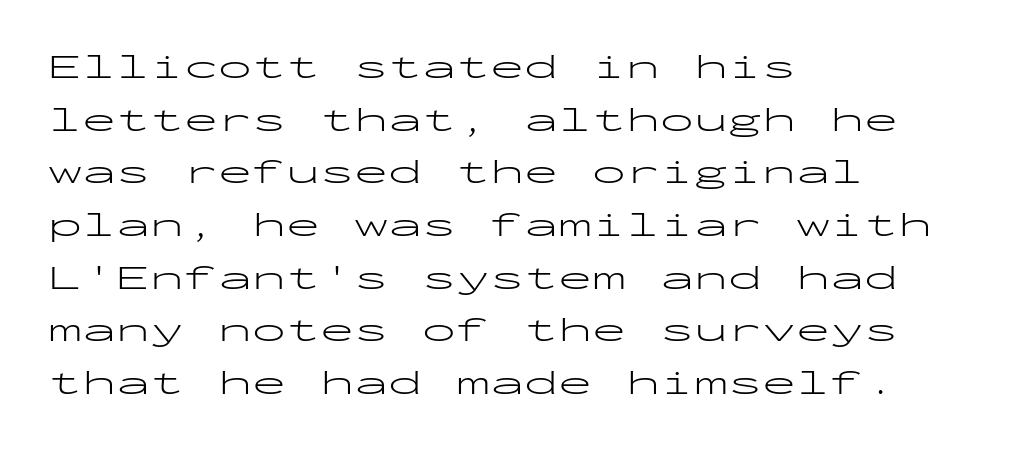
Q: Is the text bold? A: No.
Q: Is the text italic (slanted)? A: No, it is upright.
Q: Is the typeface a serif or a sans-serif typeface? A: Sans-serif.
Q: Is the text underlined? A: No.
Q: How is the paragraph aligned? A: Left-aligned.
Q: Is the spacing between letters normal or unusually wide? A: Normal.
Q: Is the spacing between lines tight, normal or loose? A: Normal.
Q: Width (condensed, normal, or wide)? A: Wide.
Q: Stroke contrast? A: Low.
Q: x-height? A: Medium.
Q: Monospaced? A: Yes.
